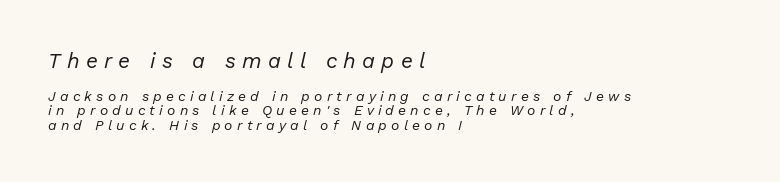
The image shows 21 px text type, italic (leaning right); set left-aligned, tight line spacing (1.04x), unusually wide letter spacing (+0.3 em), not underlined; the first (top) block is 1.5x larger.
